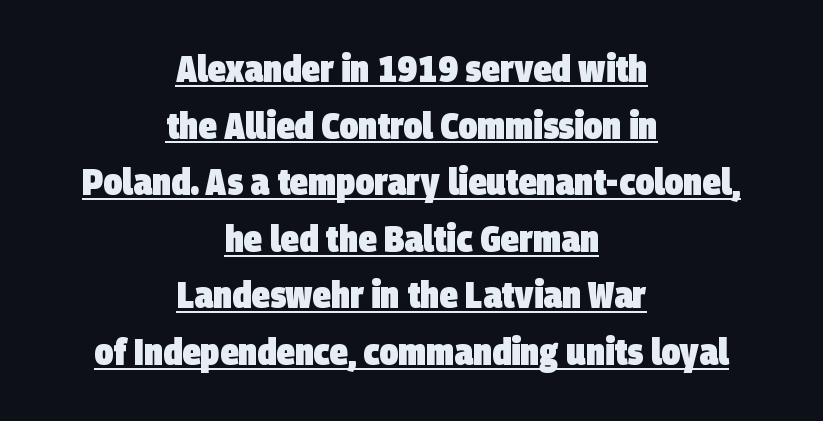
Q: Is the text bold? A: Yes.
Q: Is the typeface a serif or a sans-serif typeface? A: Sans-serif.
Q: Is the text underlined? A: Yes.
Q: How is the paragraph aligned? A: Centered.
Q: Is the spacing between letters normal or unusually wide? A: Normal.
Q: Is the spacing between lines tight, normal or loose? A: Normal.
Q: Width (condensed, normal, or wide)? A: Condensed.
Q: Stroke contrast? A: Low.
Q: x-height? A: Large.
Q: Monospaced? A: No.
